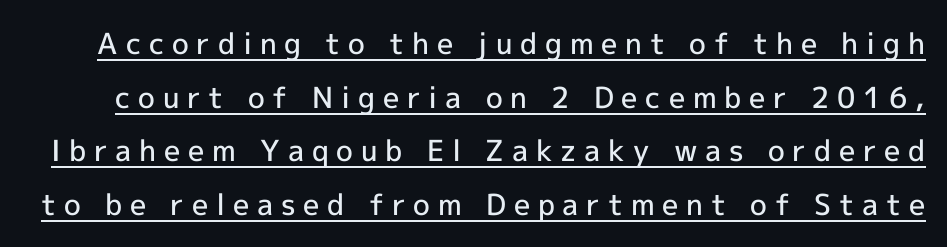
Q: Is the text bold? A: Semi-bold.
Q: Is the text italic (slanted)? A: No, it is upright.
Q: Is the typeface a serif or a sans-serif typeface? A: Sans-serif.
Q: Is the text underlined? A: Yes.
Q: Is the spacing between letters normal or unusually wide? A: Unusually wide.
Q: Width (condensed, normal, or wide)? A: Normal.
Q: x-height? A: Medium.
Q: Monospaced? A: No.
